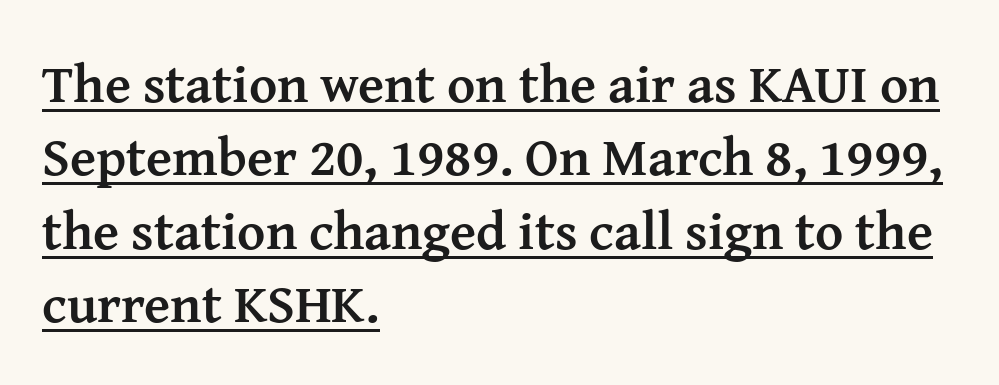
Q: Is the text bold? A: Yes.
Q: Is the text italic (slanted)? A: No, it is upright.
Q: Is the typeface a serif or a sans-serif typeface? A: Serif.
Q: Is the text underlined? A: Yes.
Q: How is the paragraph aligned? A: Left-aligned.
Q: Is the spacing between letters normal or unusually wide? A: Normal.
Q: Is the spacing between lines tight, normal or loose? A: Normal.
Q: Width (condensed, normal, or wide)? A: Normal.
Q: Stroke contrast? A: Medium.
Q: x-height? A: Medium.
Q: Monospaced? A: No.
